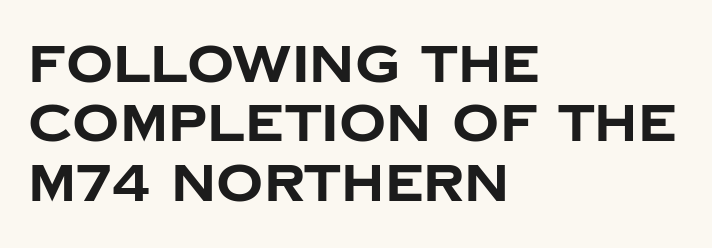
Cramped leading. No italicization has been applied; the sample stays upright. The area under the type is left untouched. The glyphs in this specimen are sans serif.
